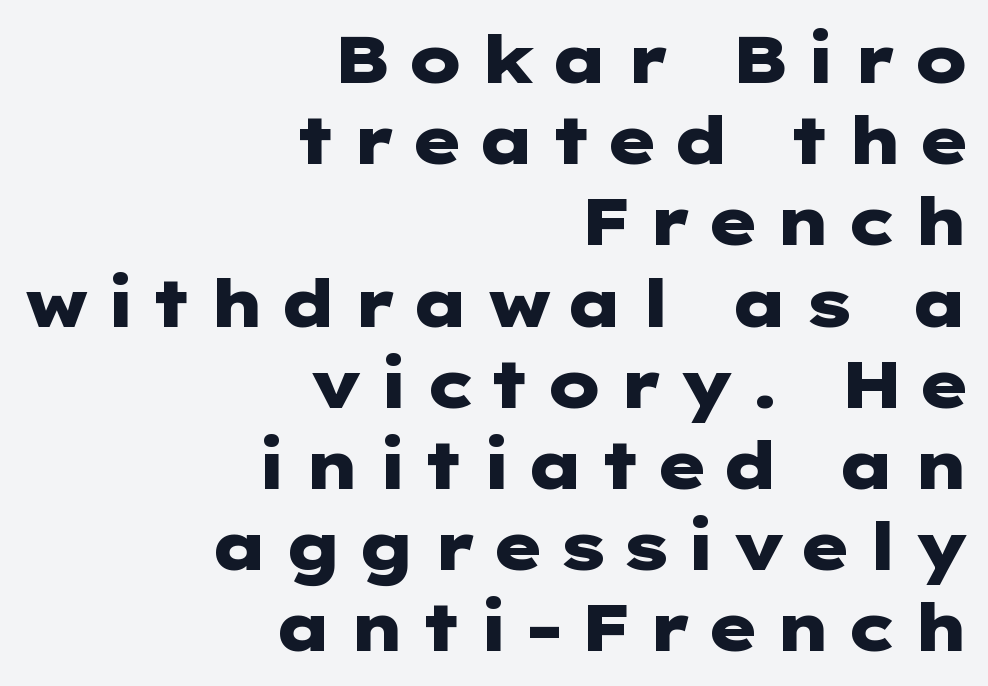
Q: Is the text bold? A: Yes.
Q: Is the text italic (slanted)? A: No, it is upright.
Q: Is the typeface a serif or a sans-serif typeface? A: Sans-serif.
Q: Is the text underlined? A: No.
Q: How is the paragraph aligned? A: Right-aligned.
Q: Is the spacing between letters normal or unusually wide? A: Unusually wide.
Q: Width (condensed, normal, or wide)? A: Wide.
Q: Stroke contrast? A: Low.
Q: x-height? A: Medium.
